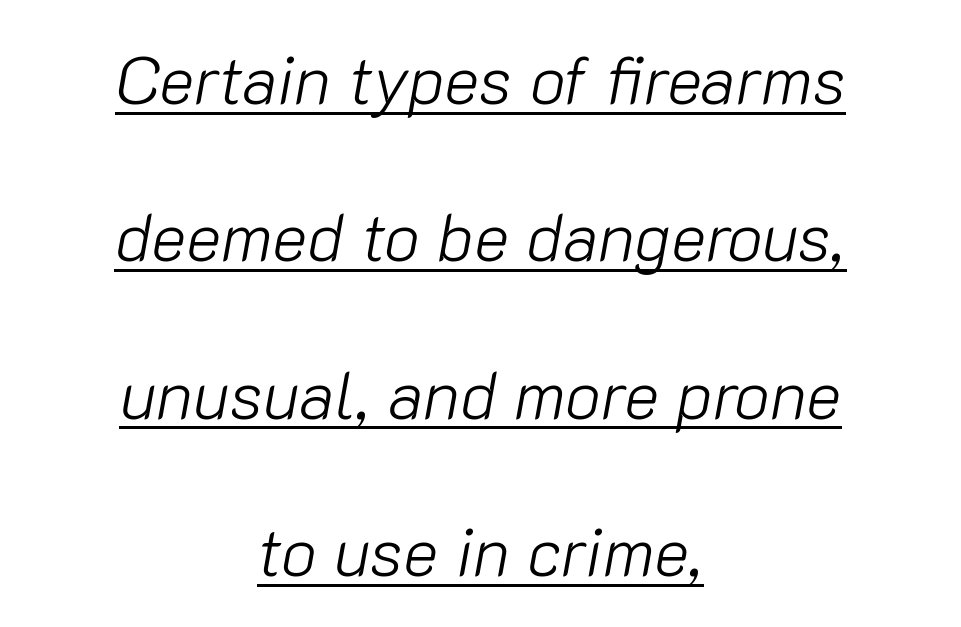
{"italic": "yes", "lean": "right", "slant_degrees": 10, "bold": "no", "weight": "light", "width": "normal", "stroke_contrast": "low", "x_height": "medium", "monospaced": "no", "underline": "yes", "align": "center", "line_spacing": "loose", "line_spacing_ratio": 2.35, "letter_spacing": "normal", "letter_spacing_em": 0.0, "glyph_px": 67}
